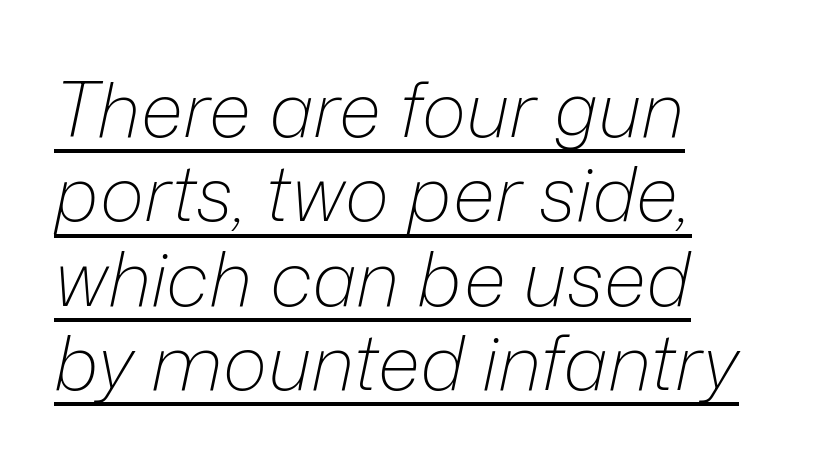
The image shows 76 px light type, italic (leaning right); set left-aligned, tight line spacing (1.11x), normal letter spacing, underlined; low stroke contrast and a medium x-height.
